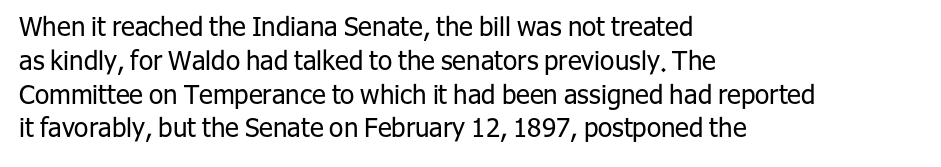
Q: Is the text bold? A: No.
Q: Is the text italic (slanted)? A: No, it is upright.
Q: Is the text underlined? A: No.
Q: How is the paragraph aligned? A: Left-aligned.
Q: Is the spacing between letters normal or unusually wide? A: Normal.
Q: Is the spacing between lines tight, normal or loose? A: Normal.
